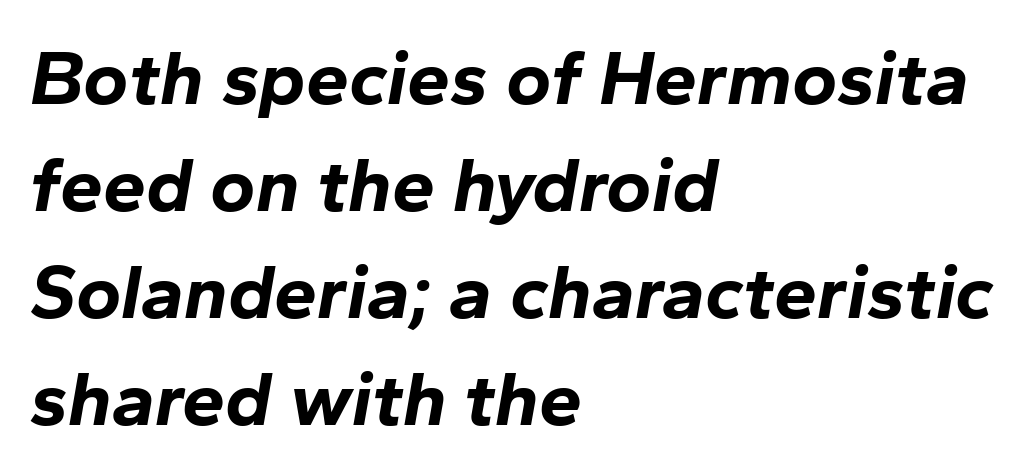
{"italic": "yes", "lean": "right", "slant_degrees": 10, "bold": "yes", "weight": "bold", "width": "normal", "stroke_contrast": "low", "x_height": "medium", "monospaced": "no", "underline": "no", "align": "left", "line_spacing": "normal", "line_spacing_ratio": 1.39, "letter_spacing": "normal", "letter_spacing_em": 0.0, "glyph_px": 77}
